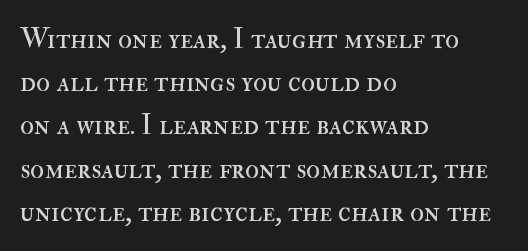
The face used here is rendered with its standard letterfit. Every stem runs plumb, perpendicular to the baseline. On a weight scale, this lands at 450 or below. Clear beneath every line of the passage. Each new line begins a customary step beneath the previous one. The rag falls on the right side of this text block.
